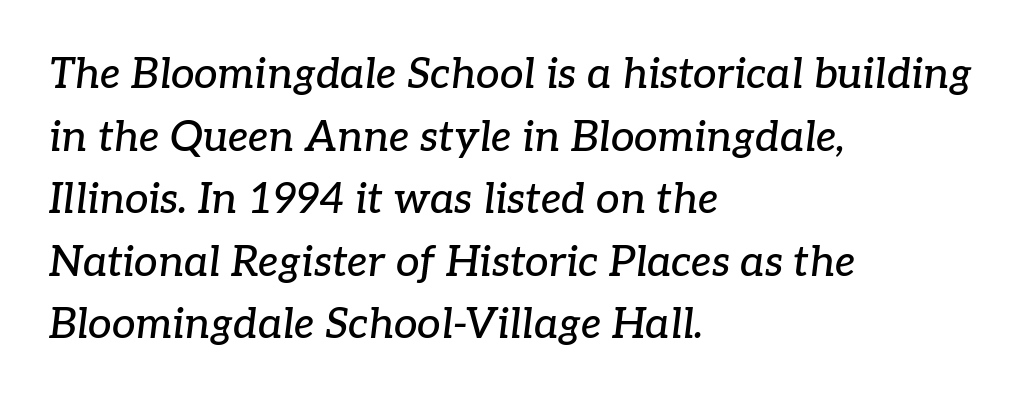
This sample is left-justified, so line endings fall wherever the words run out. To sum up the face: it has serifs. Glyph-to-glyph distance matches everyday printed text. Is the type slanted? Yes — the strokes lean at a clear angle. Normally led — the rows are evenly, conventionally spaced.
